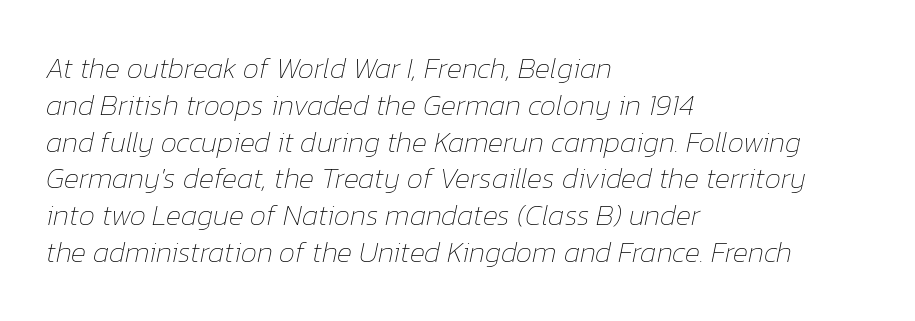
The image shows 29 px thin type, italic (leaning right); set left-aligned, normal line spacing (1.27x), normal letter spacing, not underlined; low stroke contrast and a medium x-height.
